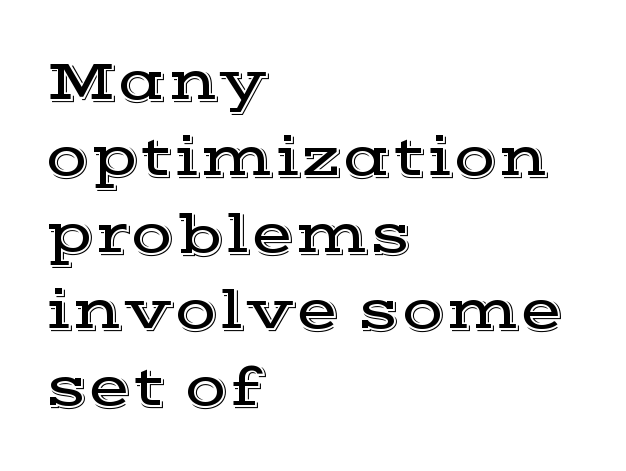
{"serif": "yes", "italic": "no", "width": "wide", "x_height": "medium", "monospaced": "no", "underline": "no", "align": "left", "line_spacing": "normal", "line_spacing_ratio": 1.34, "letter_spacing": "normal", "letter_spacing_em": 0.0, "glyph_px": 57}
